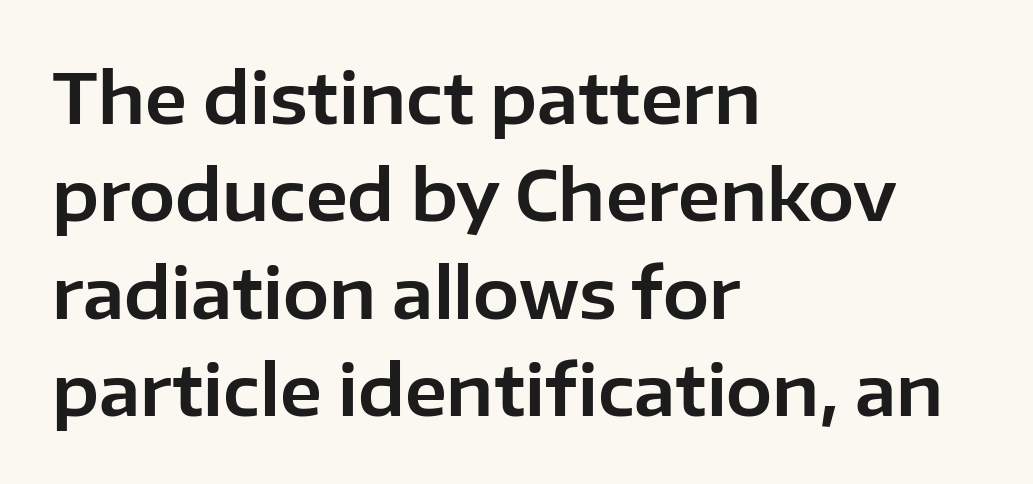
Q: Is the text italic (slanted)? A: No, it is upright.
Q: Is the typeface a serif or a sans-serif typeface? A: Sans-serif.
Q: Is the text underlined? A: No.
Q: How is the paragraph aligned? A: Left-aligned.
Q: Is the spacing between letters normal or unusually wide? A: Normal.
Q: Is the spacing between lines tight, normal or loose? A: Normal.
Q: Width (condensed, normal, or wide)? A: Normal.
Q: Stroke contrast? A: Low.
Q: x-height? A: Medium.
Q: Monospaced? A: No.
